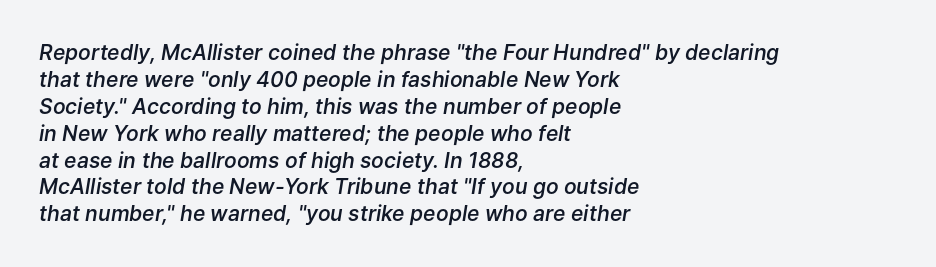
Q: Is the text bold? A: Semi-bold.
Q: Is the text italic (slanted)? A: Yes, it leans right by about 9 degrees.
Q: Is the text underlined? A: No.
Q: How is the paragraph aligned? A: Left-aligned.
Q: Is the spacing between letters normal or unusually wide? A: Normal.
Q: Is the spacing between lines tight, normal or loose? A: Normal.
